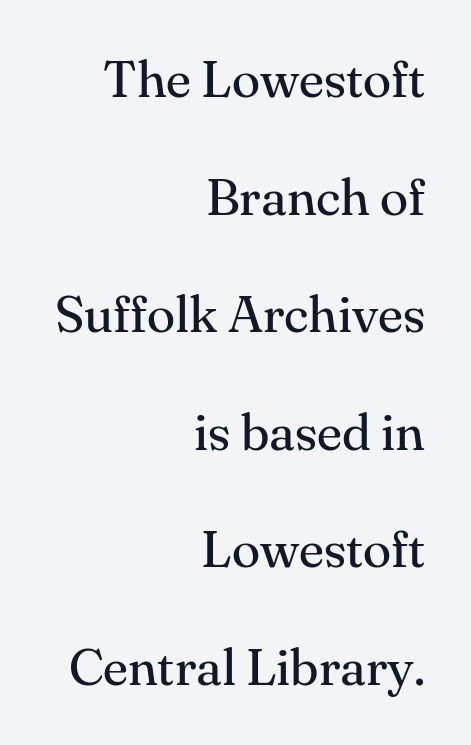
Q: Is the text bold? A: No.
Q: Is the text italic (slanted)? A: No, it is upright.
Q: Is the typeface a serif or a sans-serif typeface? A: Serif.
Q: Is the text underlined? A: No.
Q: How is the paragraph aligned? A: Right-aligned.
Q: Is the spacing between letters normal or unusually wide? A: Normal.
Q: Is the spacing between lines tight, normal or loose? A: Loose.
Q: Width (condensed, normal, or wide)? A: Normal.
Q: Stroke contrast? A: Medium.
Q: x-height? A: Small.
Q: Monospaced? A: No.
